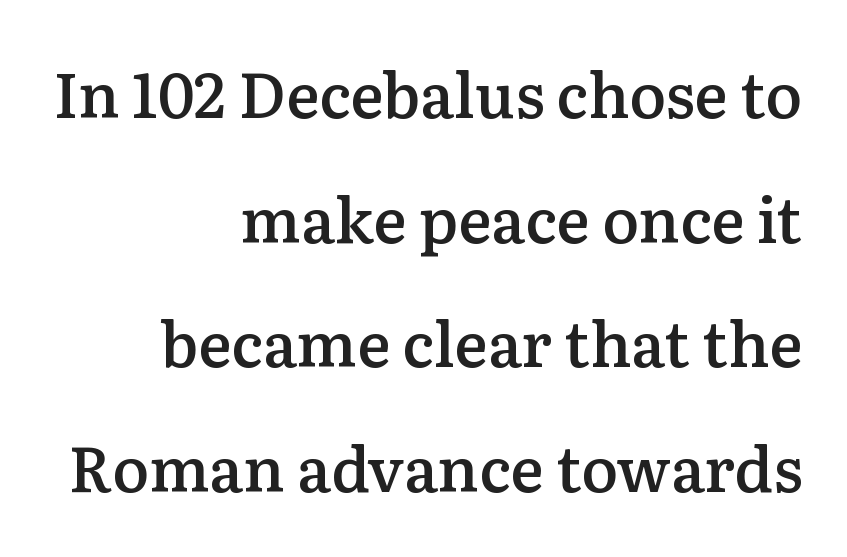
{"serif": "yes", "italic": "no", "bold": "semi", "weight": "semibold", "width": "normal", "stroke_contrast": "low", "x_height": "medium", "monospaced": "no", "underline": "no", "align": "right", "line_spacing": "loose", "line_spacing_ratio": 2.01, "letter_spacing": "normal", "letter_spacing_em": 0.0, "glyph_px": 62}
